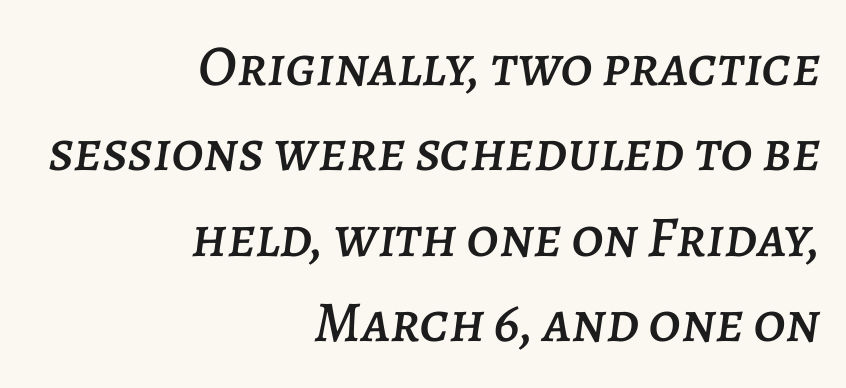
{"italic": "yes", "lean": "right", "slant_degrees": 7, "width": "normal", "stroke_contrast": "low", "x_height": "large", "monospaced": "no", "underline": "no", "align": "right", "line_spacing": "normal", "line_spacing_ratio": 1.47, "letter_spacing": "normal", "letter_spacing_em": 0.0, "glyph_px": 58}
